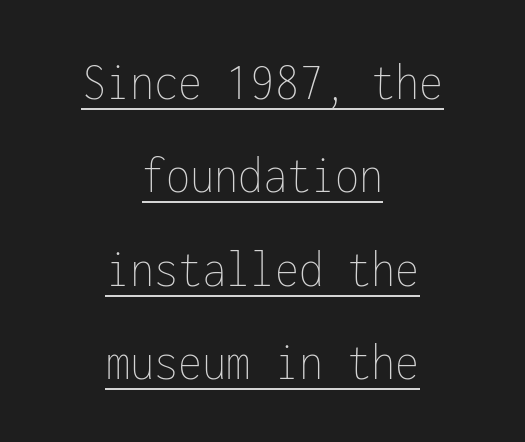
Q: Is the text bold? A: No.
Q: Is the text italic (slanted)? A: No, it is upright.
Q: Is the text underlined? A: Yes.
Q: How is the paragraph aligned? A: Centered.
Q: Is the spacing between letters normal or unusually wide? A: Normal.
Q: Is the spacing between lines tight, normal or loose? A: Normal.
Q: Width (condensed, normal, or wide)? A: Condensed.
Q: Stroke contrast? A: Low.
Q: x-height? A: Medium.
Q: Monospaced? A: Yes.
